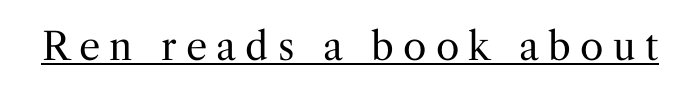
{"serif": "yes", "italic": "no", "bold": "no", "weight": "regular", "width": "normal", "stroke_contrast": "medium", "x_height": "medium", "monospaced": "no", "underline": "yes", "letter_spacing": "wide", "letter_spacing_em": 0.24, "glyph_px": 38}
